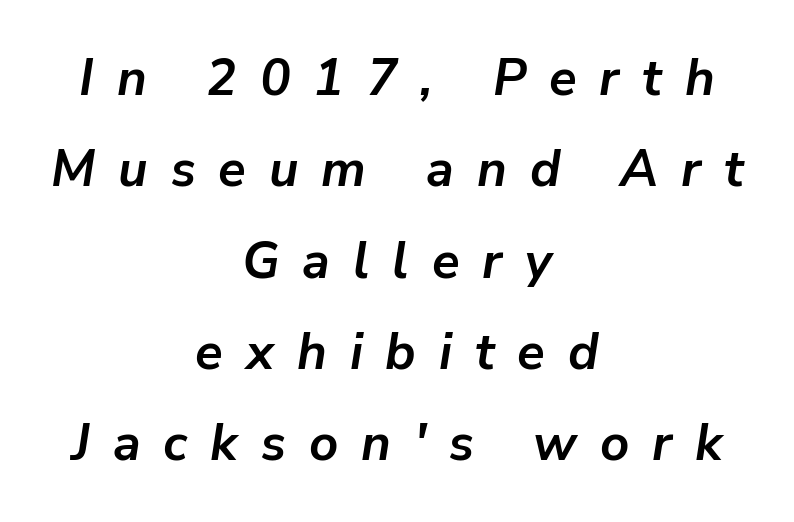
Q: Is the text bold? A: Yes.
Q: Is the text italic (slanted)? A: Yes, it leans right by about 9 degrees.
Q: Is the text underlined? A: No.
Q: How is the paragraph aligned? A: Centered.
Q: Is the spacing between letters normal or unusually wide? A: Unusually wide.
Q: Width (condensed, normal, or wide)? A: Normal.
Q: Stroke contrast? A: Low.
Q: x-height? A: Medium.
Q: Monospaced? A: No.
